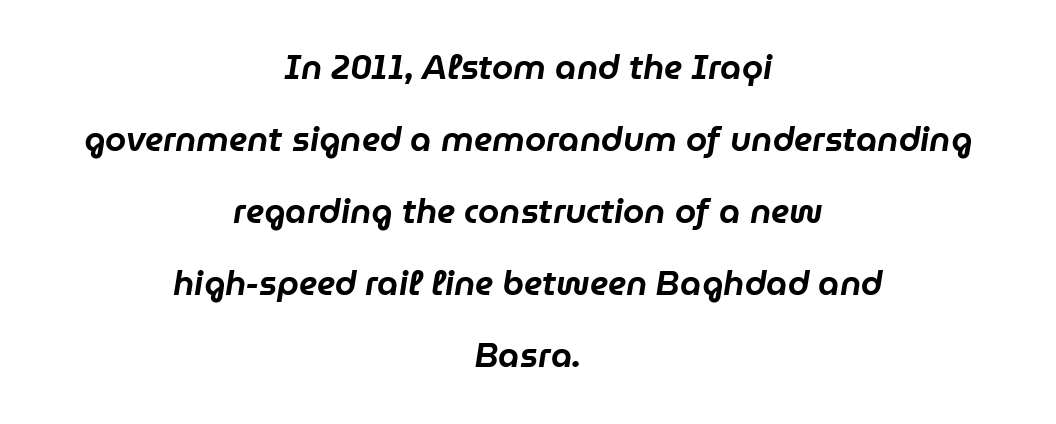
It's the slanting kind of type. Descenders hang freely into open space. Regarding leading, the lines here are spaced well apart. Compared with typical body copy, the letter spacing here is the same. Each letter keeps its own natural width here, so spacing adapts to shape. The lines in this sample share a center point and differ in where they start and stop.
